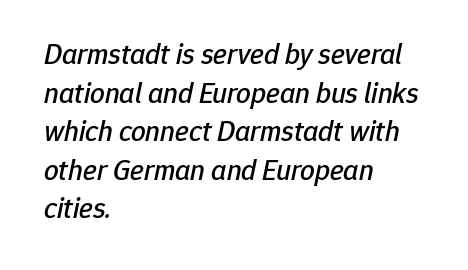
The image shows 29 px text type, italic (leaning right); set left-aligned, normal line spacing (1.33x), normal letter spacing, not underlined; low stroke contrast and a medium x-height.
